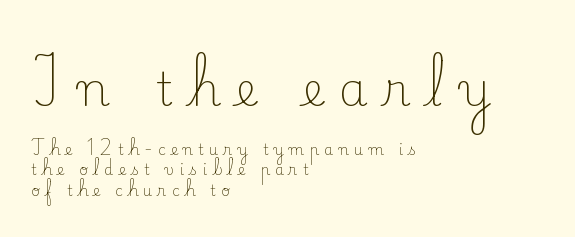
{"serif": "yes", "italic": "no", "bold": "no", "weight": "light", "width": "normal", "stroke_contrast": "low", "x_height": "small", "monospaced": "no", "underline": "no", "align": "left", "line_spacing": "normal", "line_spacing_ratio": 1.37, "letter_spacing": "wide", "letter_spacing_em": 0.35, "larger_block": "first", "size_ratio": 3.07, "glyph_px": 46}
